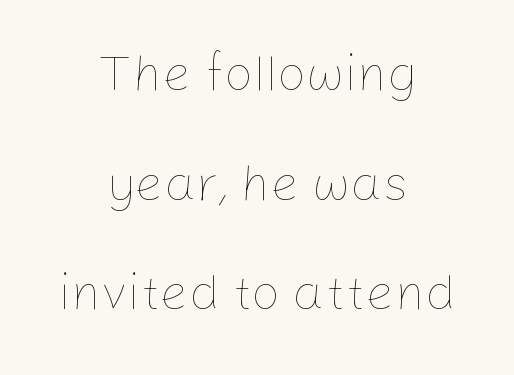
Q: Is the text bold? A: No.
Q: Is the text italic (slanted)? A: No, it is upright.
Q: Is the text underlined? A: No.
Q: How is the paragraph aligned? A: Centered.
Q: Is the spacing between letters normal or unusually wide? A: Normal.
Q: Is the spacing between lines tight, normal or loose? A: Loose.
Q: Width (condensed, normal, or wide)? A: Normal.
Q: Stroke contrast? A: Low.
Q: x-height? A: Medium.
Q: Monospaced? A: No.
